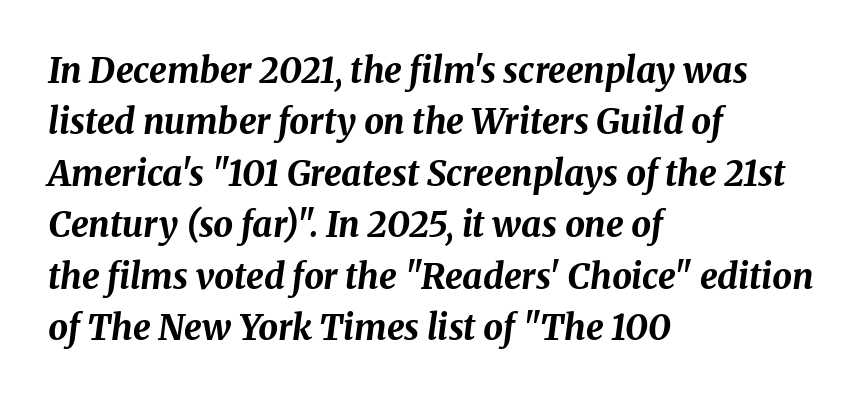
{"italic": "yes", "lean": "right", "slant_degrees": 8, "bold": "yes", "weight": "bold", "width": "normal", "stroke_contrast": "medium", "x_height": "medium", "monospaced": "no", "underline": "no", "align": "left", "line_spacing": "normal", "line_spacing_ratio": 1.47, "letter_spacing": "normal", "letter_spacing_em": 0.0, "glyph_px": 35}
